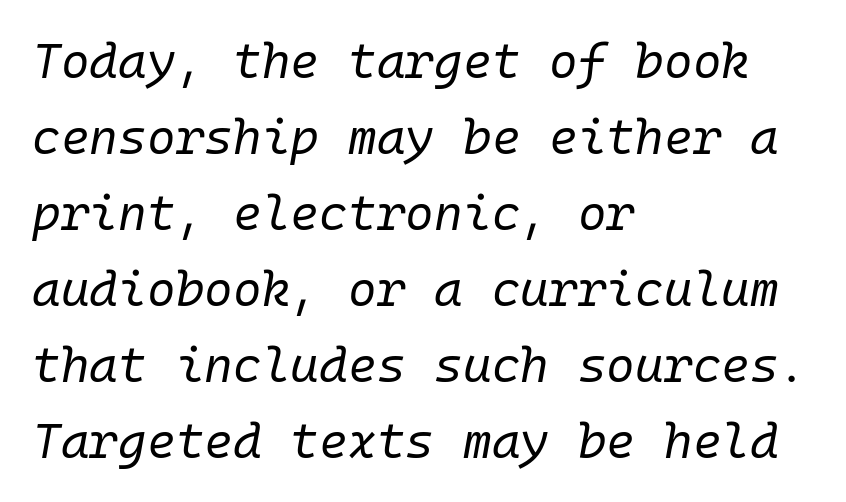
{"italic": "yes", "lean": "right", "slant_degrees": 10, "bold": "no", "weight": "regular", "width": "normal", "stroke_contrast": "low", "x_height": "medium", "monospaced": "yes", "underline": "no", "align": "left", "line_spacing": "normal", "line_spacing_ratio": 1.55, "letter_spacing": "normal", "letter_spacing_em": 0.0, "glyph_px": 49}
